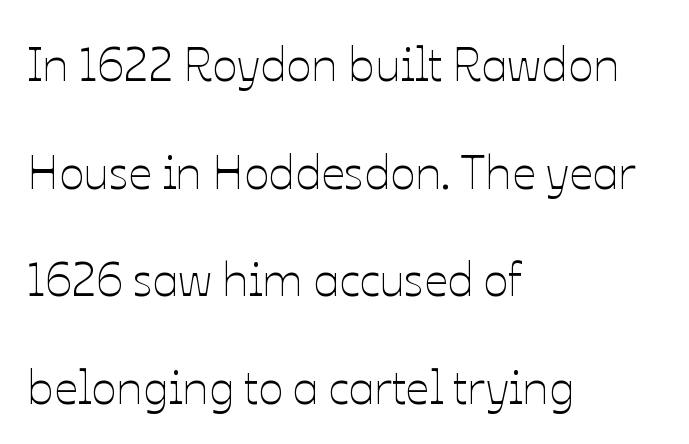
The image shows 47 px thin type, upright; set left-aligned, loose line spacing (2.29x), normal letter spacing, not underlined; low stroke contrast and a medium x-height.
